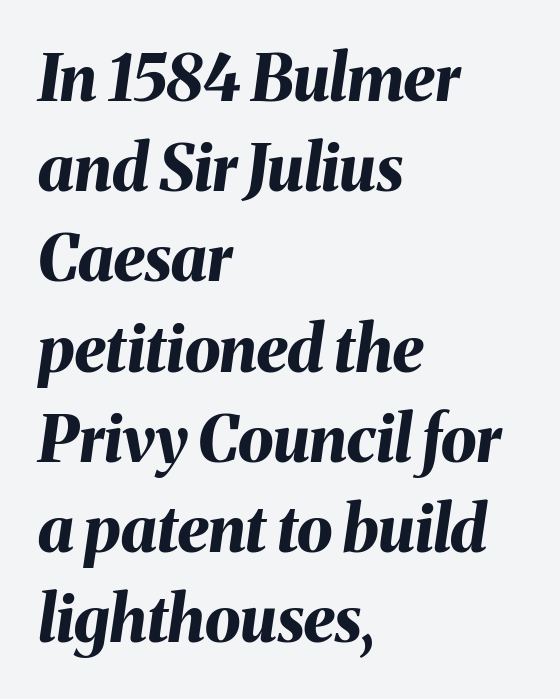
Glyph-to-glyph distance matches everyday printed text. Looks like regular typesetting: each glyph gets only the width it needs. This is oblique type, the kind used for emphasis or titles. Does the leading feel generous? No, just average.
